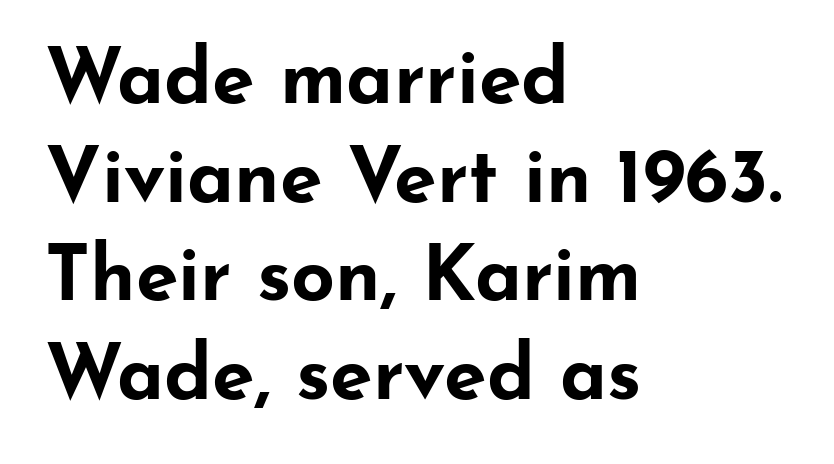
Notice how the stems are strictly vertical — no italics here. To sum up the face: it is a sans, with no serifs. There is no visible air inserted between adjacent glyphs. Every letter is thick-stroked: bold, no question. The lines are quadded left. You could not count columns in this text — the font is proportionally spaced.
